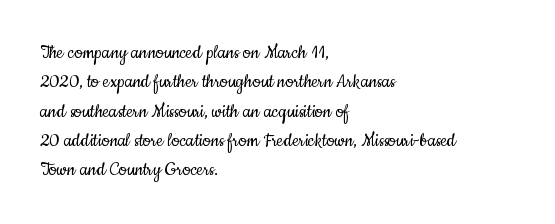
Caption: face not bold, strokes unweighted. Whoever set this chose a conventional vertical rhythm. This sample uses plain, unmodified letter spacing. Rule under the text: the space is simply empty.
